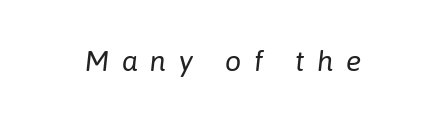
The image shows 29 px regular-weight type, italic (leaning right); set unusually wide letter spacing (+0.43 em), not underlined; low stroke contrast and a medium x-height.
